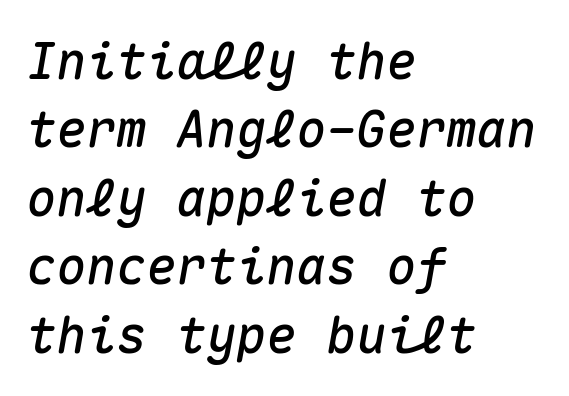
A clean baseline with only descenders dipping below it. Note the uniform advance width — an 'i' takes as much space as an 'm'. The letterforms sit shoulder to shoulder at normal distance. The passage shown stacks its lines at a standard gap. Where is the straight margin? On the left.
